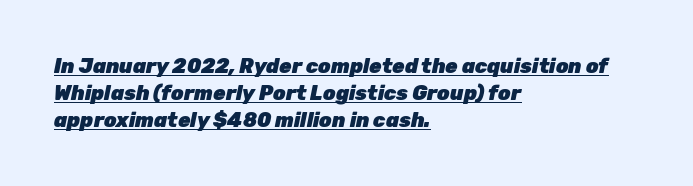
Is there an underline? Yes — a line sits under the letters. Compared with typical body copy, the letter spacing here is the same. How heavy is the stroke? Heavy — this is a bold. If you measured baseline to baseline, you'd find a middling distance. The setting favours the left margin, as ordinary paragraphs usually do. Quick note: italic.
